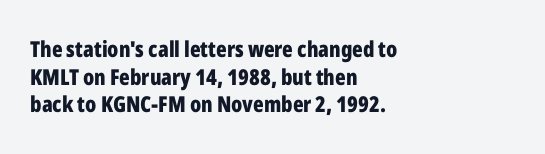
Q: Is the text bold? A: Yes.
Q: Is the text italic (slanted)? A: No, it is upright.
Q: Is the text underlined? A: No.
Q: How is the paragraph aligned? A: Left-aligned.
Q: Is the spacing between letters normal or unusually wide? A: Normal.
Q: Is the spacing between lines tight, normal or loose? A: Normal.
